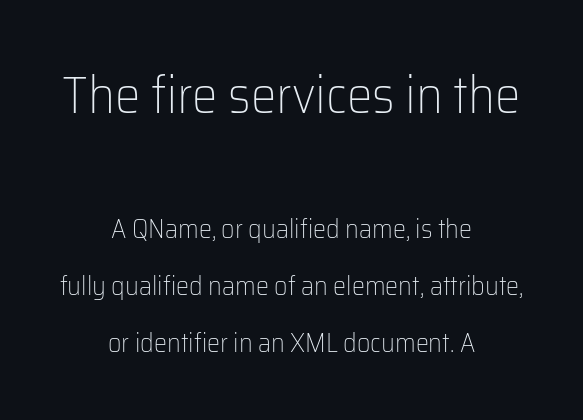
Q: Is the text bold? A: No.
Q: Is the text italic (slanted)? A: No, it is upright.
Q: Is the typeface a serif or a sans-serif typeface? A: Sans-serif.
Q: Is the text underlined? A: No.
Q: How is the paragraph aligned? A: Centered.
Q: Is the spacing between letters normal or unusually wide? A: Normal.
Q: Is the spacing between lines tight, normal or loose? A: Loose.
Q: Which block of text is set in a larger size, the first (top) or the second (bottom)? A: The first (top) one.
Q: Width (condensed, normal, or wide)? A: Normal.
Q: Stroke contrast? A: Low.
Q: x-height? A: Medium.
Q: Monospaced? A: No.
